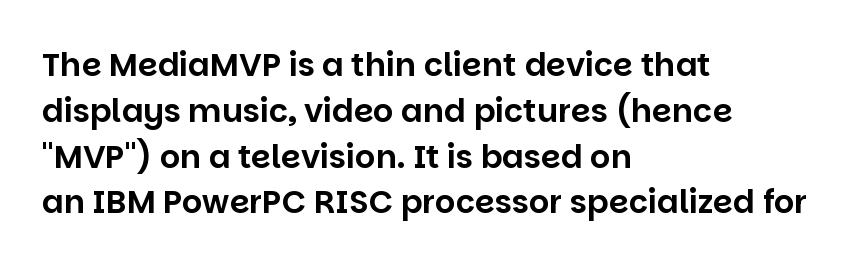
Q: Is the text italic (slanted)? A: No, it is upright.
Q: Is the typeface a serif or a sans-serif typeface? A: Sans-serif.
Q: Is the text underlined? A: No.
Q: How is the paragraph aligned? A: Left-aligned.
Q: Is the spacing between letters normal or unusually wide? A: Normal.
Q: Is the spacing between lines tight, normal or loose? A: Normal.
Q: Width (condensed, normal, or wide)? A: Normal.
Q: Stroke contrast? A: Low.
Q: x-height? A: Large.
Q: Monospaced? A: No.
